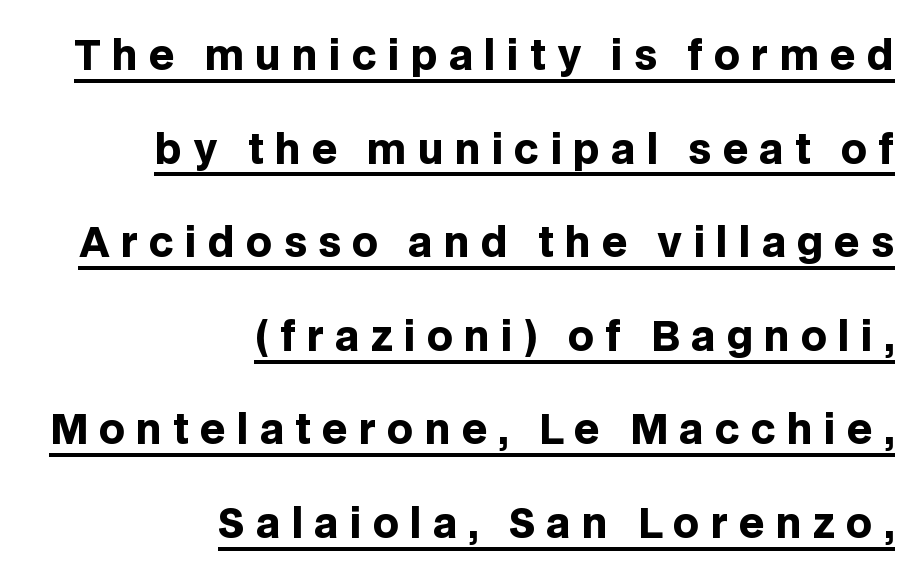
The image shows 40 px heavy sans-serif type, upright; set right-aligned, loose line spacing (2.34x), unusually wide letter spacing (+0.28 em), underlined; low stroke contrast and a large x-height.
